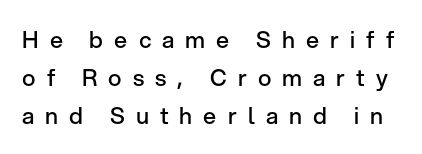
{"italic": "no", "bold": "semi", "underline": "no", "line_spacing": "normal", "line_spacing_ratio": 1.65, "letter_spacing": "wide", "letter_spacing_em": 0.48, "glyph_px": 23}
